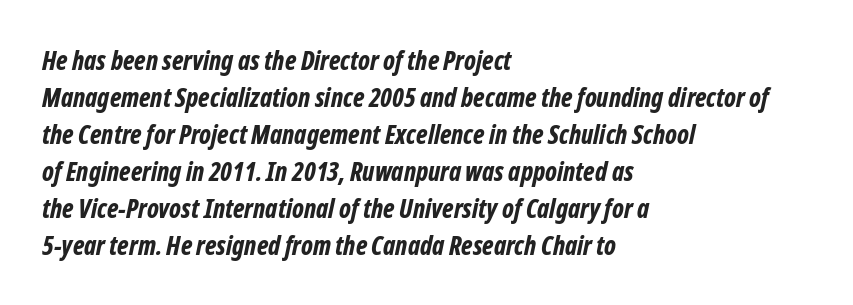
{"italic": "yes", "lean": "right", "slant_degrees": 12, "bold": "yes", "underline": "no", "align": "left", "line_spacing": "normal", "line_spacing_ratio": 1.42, "letter_spacing": "normal", "letter_spacing_em": 0.0, "glyph_px": 26}
